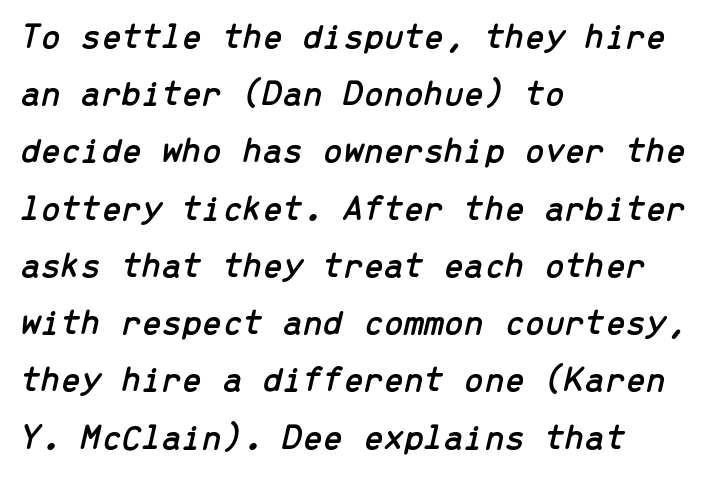
Q: Is the text italic (slanted)? A: Yes, it leans right by about 13 degrees.
Q: Is the text underlined? A: No.
Q: How is the paragraph aligned? A: Left-aligned.
Q: Is the spacing between letters normal or unusually wide? A: Normal.
Q: Is the spacing between lines tight, normal or loose? A: Normal.
Q: Width (condensed, normal, or wide)? A: Normal.
Q: Stroke contrast? A: Low.
Q: x-height? A: Medium.
Q: Monospaced? A: Yes.
